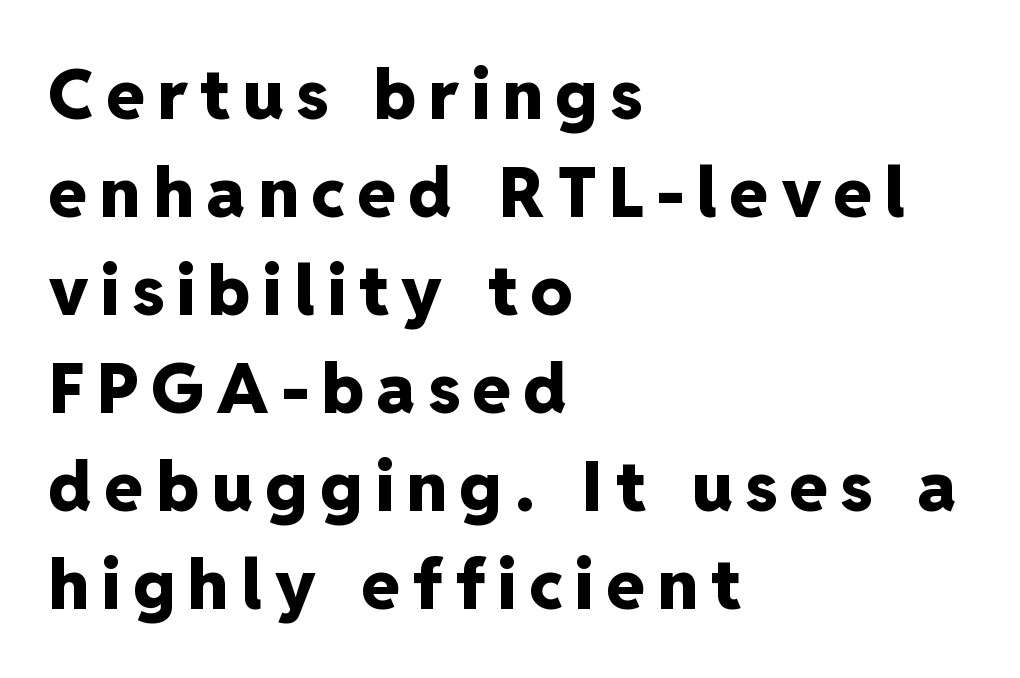
{"serif": "no", "italic": "no", "bold": "yes", "weight": "heavy", "width": "normal", "stroke_contrast": "low", "x_height": "medium", "monospaced": "no", "underline": "no", "align": "left", "line_spacing": "normal", "line_spacing_ratio": 1.42, "glyph_px": 69}
